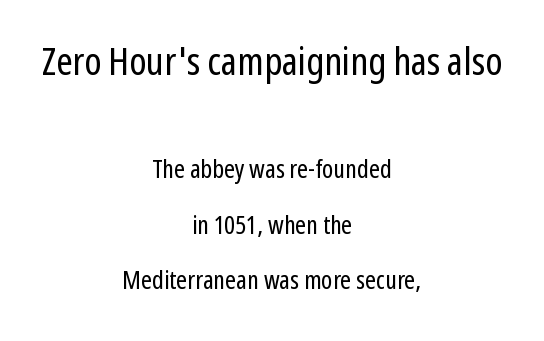
Q: Is the text bold? A: No.
Q: Is the text italic (slanted)? A: No, it is upright.
Q: Is the typeface a serif or a sans-serif typeface? A: Sans-serif.
Q: Is the text underlined? A: No.
Q: How is the paragraph aligned? A: Centered.
Q: Is the spacing between letters normal or unusually wide? A: Normal.
Q: Is the spacing between lines tight, normal or loose? A: Loose.
Q: Which block of text is set in a larger size, the first (top) or the second (bottom)? A: The first (top) one.
Q: Width (condensed, normal, or wide)? A: Condensed.
Q: Stroke contrast? A: Low.
Q: x-height? A: Medium.
Q: Monospaced? A: No.
